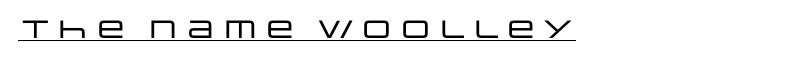
{"italic": "no", "underline": "yes", "align": "left", "letter_spacing": "normal", "letter_spacing_em": 0.0, "glyph_px": 25}
